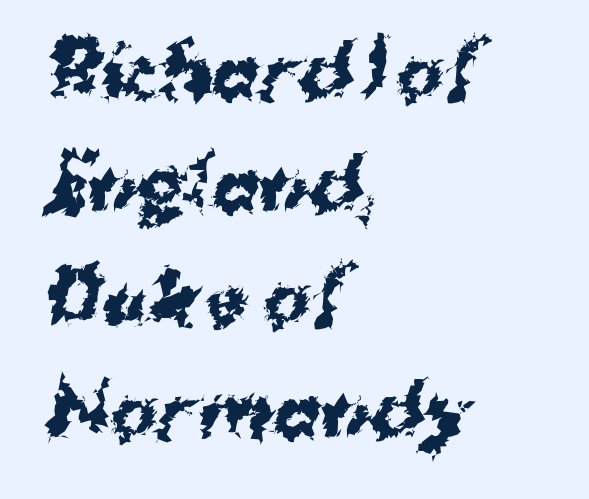
There is no visible air inserted between adjacent glyphs. The rendering anchors every line to the left-hand side. Note the varied advance widths — an 'i' is clearly narrower than an 'm'. Unlike a traditional serif, this face leaves its strokes unadorned. Plenty of ink on the page — the face is bold. The baseline area is clear.
